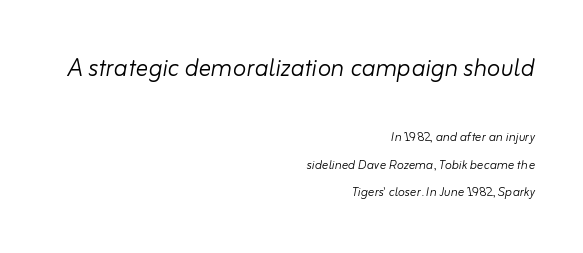
The image shows 31 px light type, italic (leaning right); set right-aligned, line spacing 1.72x, normal letter spacing, not underlined; the first (top) block is 1.94x larger; low stroke contrast and a small x-height.
